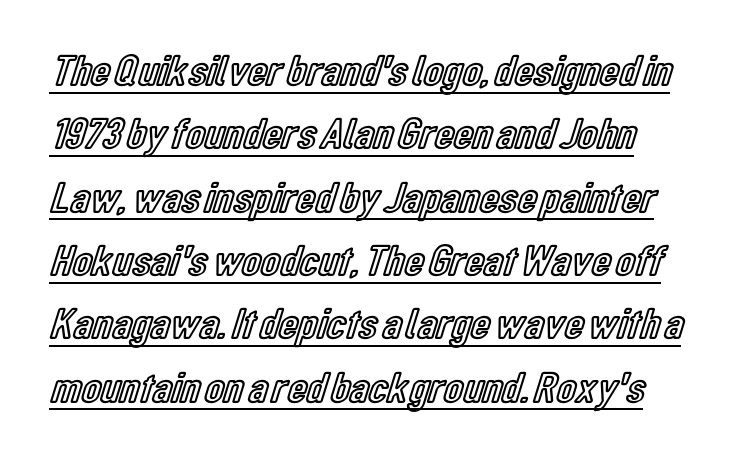
The image shows 44 px condensed type; set normal line spacing (1.44x), normal letter spacing, underlined; a medium x-height.
